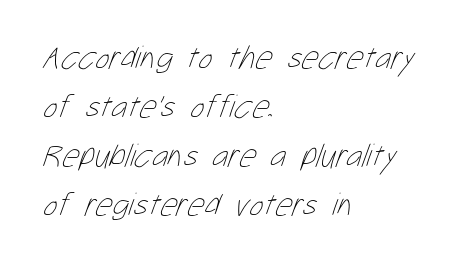
Q: Is the text bold? A: No.
Q: Is the text underlined? A: No.
Q: How is the paragraph aligned? A: Left-aligned.
Q: Is the spacing between letters normal or unusually wide? A: Normal.
Q: Is the spacing between lines tight, normal or loose? A: Normal.
Q: Width (condensed, normal, or wide)? A: Condensed.
Q: Stroke contrast? A: Low.
Q: x-height? A: Medium.
Q: Monospaced? A: No.
